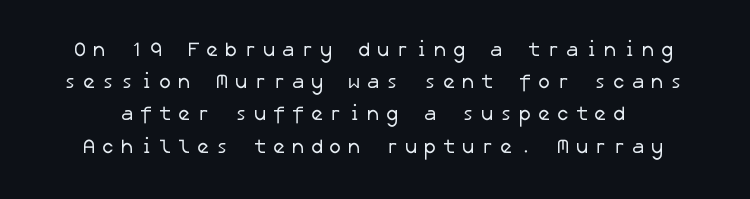
How would I describe the line gaps? Plain and ordinary. On a weight scale, this lands at 450 or below. The rendering inserts visible extra space after every character. The baseline area is clear.
